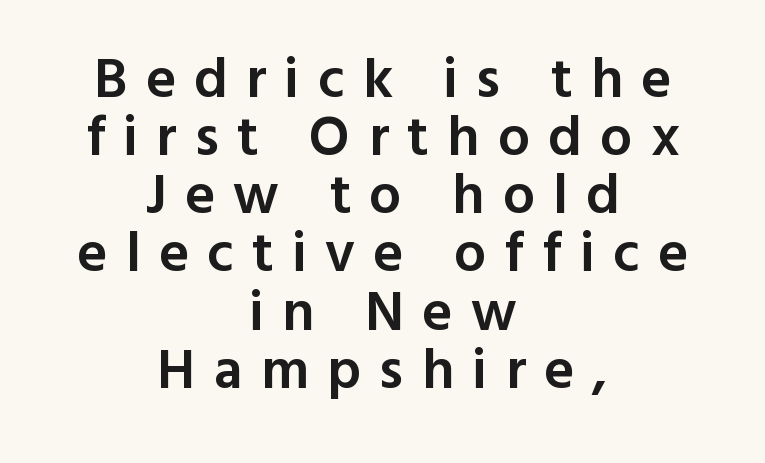
{"serif": "no", "italic": "no", "bold": "semi", "weight": "semibold", "width": "normal", "x_height": "medium", "monospaced": "no", "underline": "no", "align": "center", "line_spacing": "tight", "line_spacing_ratio": 1.02, "letter_spacing": "wide", "letter_spacing_em": 0.32, "glyph_px": 57}
